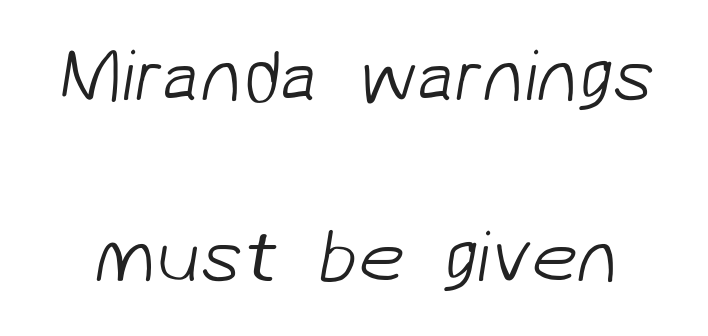
Unbolded letterforms with no extra heft. Looks like regular typesetting: each glyph gets only the width it needs. Type style note: lacks serifs. Nothing unusual about the tracking: characters are spaced as the font intends.
